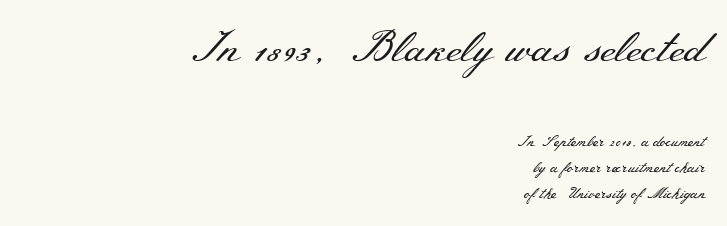
Varying glyph widths throughout — classic text-font behaviour. Serifs: yes, visible at the terminals of the letterforms. This is not heavy type; no bold has been used. Anything drawn beneath the words? Only blank space. No extra tracking has been applied to these lines. The first block has been scaled up relative to the second.
